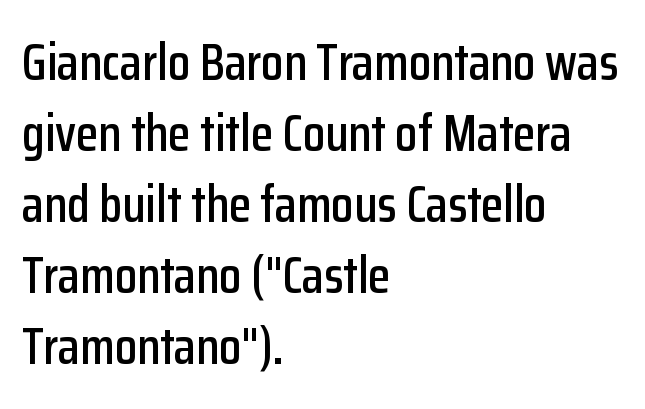
The image shows 51 px condensed sans-serif type, upright; set left-aligned, normal line spacing (1.39x), normal letter spacing, not underlined; low stroke contrast and a medium x-height.
